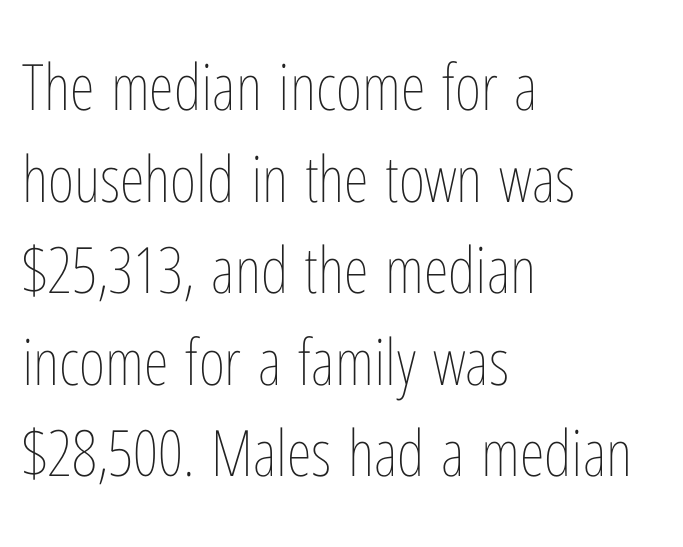
Vertically, the passage feels balanced, rows spaced as you'd expect. This sample has the flowing, uneven cadence of proportional lettering. Reading down the block, your eye returns to a fixed left position each line. This rendering leaves character spacing at its baseline value.
